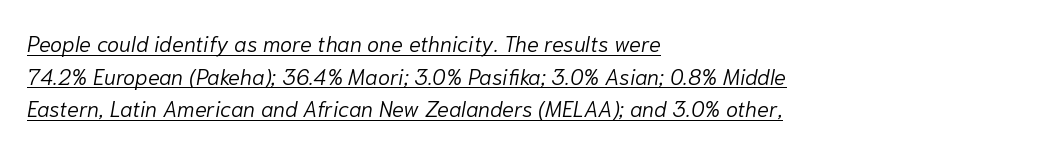
The line texture is even and compact thanks to regular tracking. The typesetter chose a ragged-right arrangement here. Does the lettering tilt? It does — this is italic. If you measured baseline to baseline, you'd find a middling distance. Descenders here cross a horizontal rule under the line.
